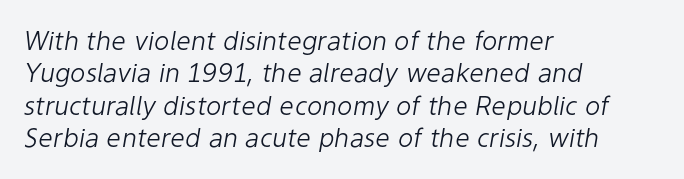
The image shows 26 px text type, italic (leaning right); set left-aligned, normal line spacing (1.25x), normal letter spacing, not underlined.
